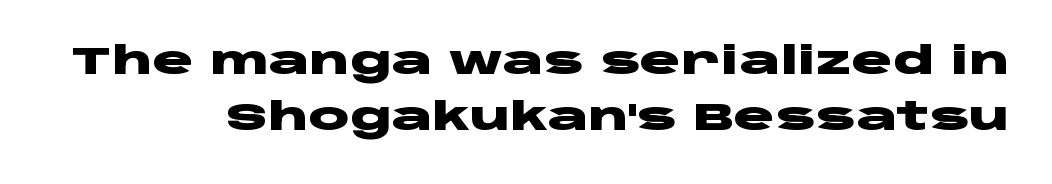
{"serif": "no", "italic": "no", "bold": "yes", "weight": "heavy", "width": "wide", "stroke_contrast": "low", "x_height": "large", "monospaced": "no", "underline": "no", "align": "right", "line_spacing": "normal", "line_spacing_ratio": 1.48, "letter_spacing": "normal", "letter_spacing_em": 0.0, "glyph_px": 38}
